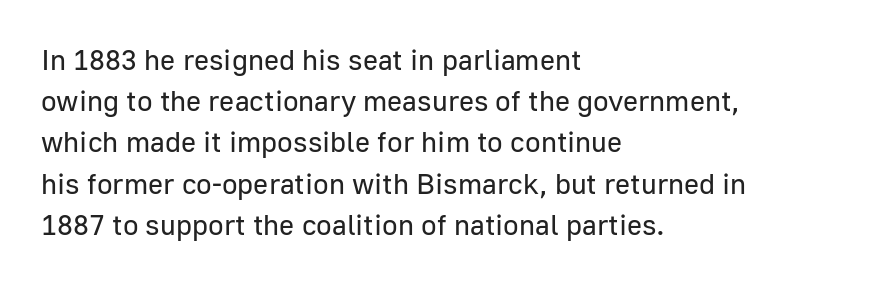
Here the glyphs are tracked normally, forming tight word shapes. The weight tops out at a normal text grade. The letters advance in unequal steps, a hallmark of proportional type. The space between consecutive lines is moderate.
